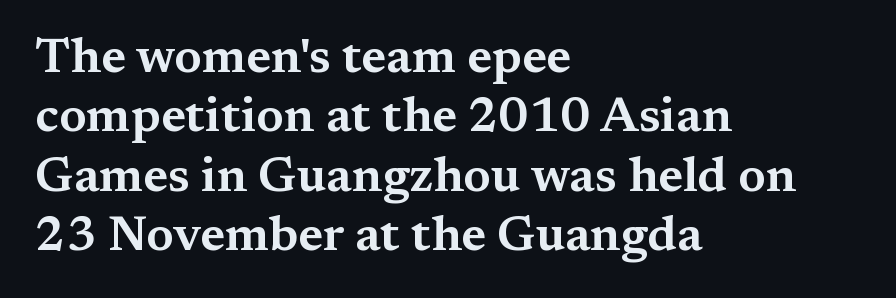
Q: Is the text italic (slanted)? A: No, it is upright.
Q: Is the typeface a serif or a sans-serif typeface? A: Serif.
Q: Is the text underlined? A: No.
Q: How is the paragraph aligned? A: Left-aligned.
Q: Is the spacing between letters normal or unusually wide? A: Normal.
Q: Width (condensed, normal, or wide)? A: Wide.
Q: Stroke contrast? A: Medium.
Q: x-height? A: Medium.
Q: Monospaced? A: No.
